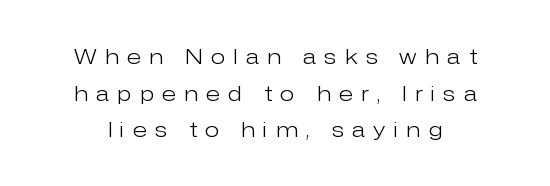
{"italic": "no", "bold": "no", "underline": "no", "line_spacing_ratio": 1.75, "letter_spacing": "wide", "letter_spacing_em": 0.41, "glyph_px": 21}
